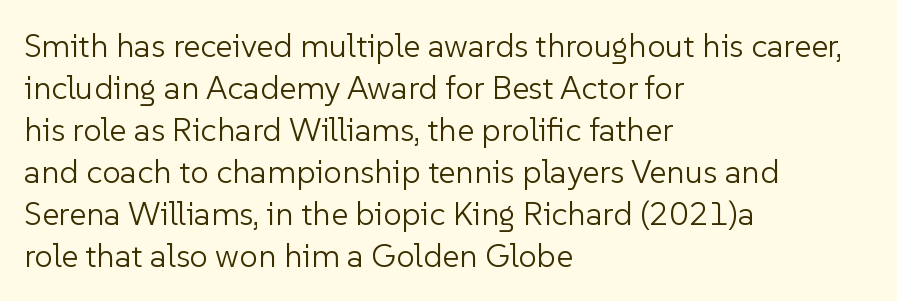
{"serif": "no", "italic": "no", "bold": "no", "weight": "light", "width": "normal", "stroke_contrast": "low", "x_height": "medium", "monospaced": "no", "underline": "no", "align": "left", "line_spacing": "normal", "line_spacing_ratio": 1.27, "letter_spacing": "normal", "letter_spacing_em": 0.0, "glyph_px": 33}
